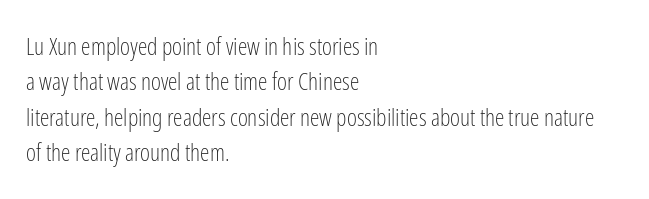
Q: Is the text bold? A: No.
Q: Is the text italic (slanted)? A: No, it is upright.
Q: Is the text underlined? A: No.
Q: How is the paragraph aligned? A: Left-aligned.
Q: Is the spacing between letters normal or unusually wide? A: Normal.
Q: Is the spacing between lines tight, normal or loose? A: Normal.
